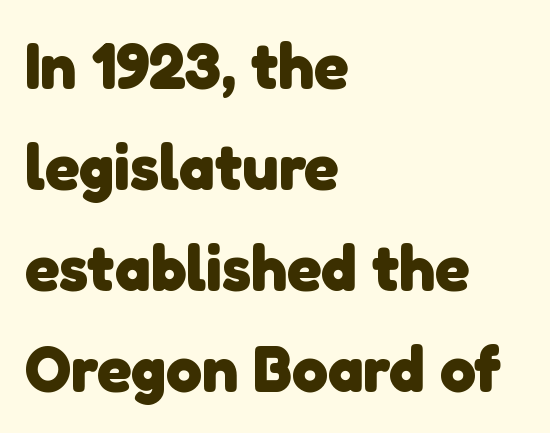
The image shows 64 px heavy sans-serif type; set left-aligned, normal line spacing (1.58x), normal letter spacing, not underlined; low stroke contrast and a medium x-height.
